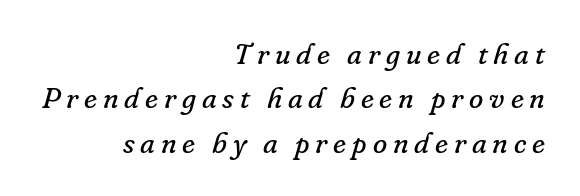
Q: Is the text bold? A: No.
Q: Is the text italic (slanted)? A: Yes, it leans right by about 16 degrees.
Q: Is the typeface a serif or a sans-serif typeface? A: Serif.
Q: Is the text underlined? A: No.
Q: How is the paragraph aligned? A: Right-aligned.
Q: Is the spacing between letters normal or unusually wide? A: Unusually wide.
Q: Is the spacing between lines tight, normal or loose? A: Normal.
Q: Width (condensed, normal, or wide)? A: Normal.
Q: Stroke contrast? A: Low.
Q: x-height? A: Small.
Q: Monospaced? A: No.
